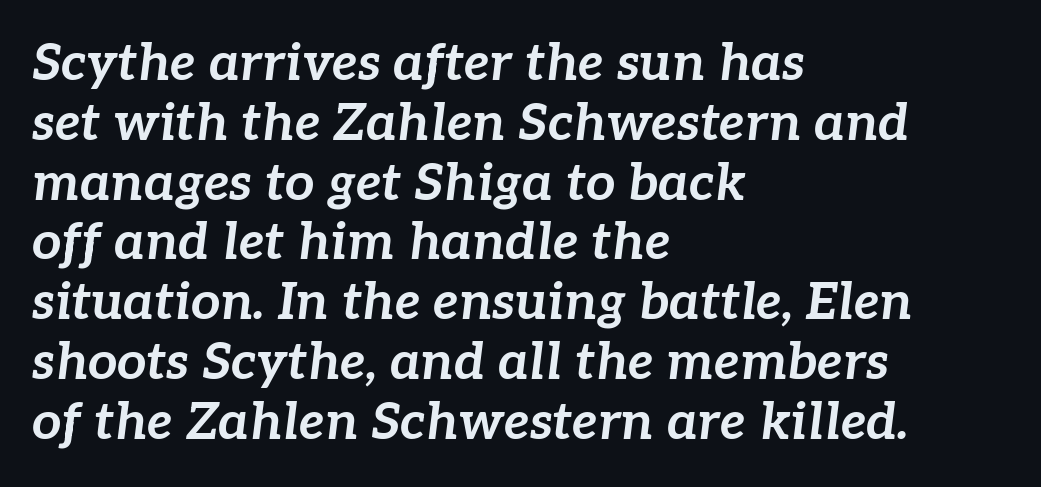
You'd pick this weight for a headline — it's a proper bold. A student would call this left alignment; a typographer would say flush left, rag right. Look at the tracking — it's just the regular setting, nothing added. Italic: yes, the glyphs are oblique. The vertical gap from one line to the next is small.
